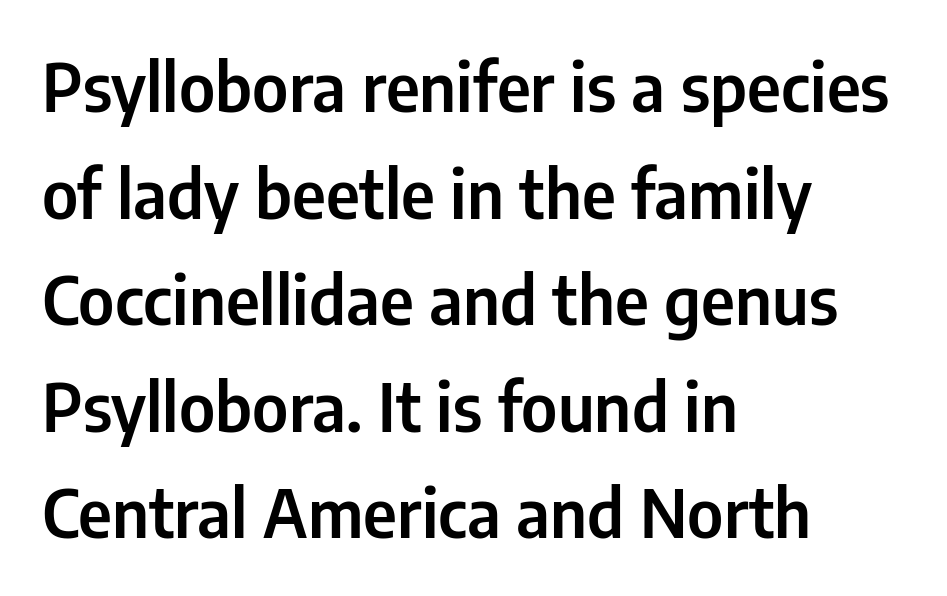
{"serif": "no", "italic": "no", "width": "condensed", "stroke_contrast": "low", "x_height": "medium", "monospaced": "no", "underline": "no", "align": "left", "line_spacing": "normal", "line_spacing_ratio": 1.59, "letter_spacing": "normal", "letter_spacing_em": 0.0, "glyph_px": 67}
